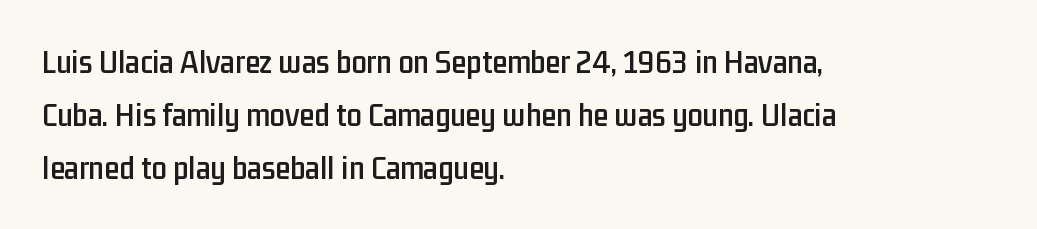
{"serif": "no", "italic": "no", "width": "condensed", "stroke_contrast": "low", "x_height": "medium", "monospaced": "no", "underline": "no", "align": "left", "line_spacing": "normal", "line_spacing_ratio": 1.56, "letter_spacing": "normal", "letter_spacing_em": 0.0, "glyph_px": 34}
